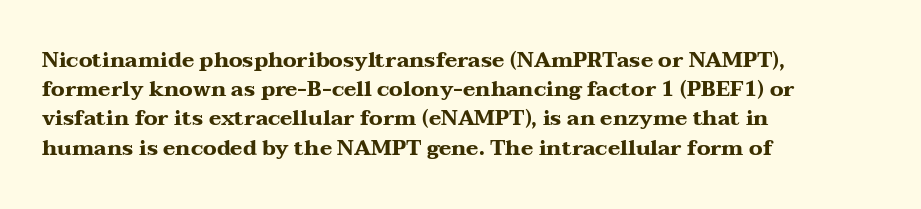
{"italic": "no", "bold": "yes", "underline": "no", "align": "left", "line_spacing": "normal", "line_spacing_ratio": 1.39, "letter_spacing": "normal", "letter_spacing_em": 0.0, "glyph_px": 21}
